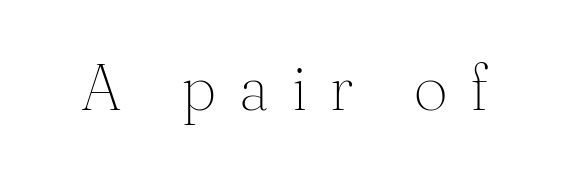
It's the straight-up-and-down kind of type. Words float on clear page, feet unadorned. Think standard paragraph weight, or any step lighter than that. Stroke terminals: seriffed. A typesetter would call this proportional, since set widths differ per character.
